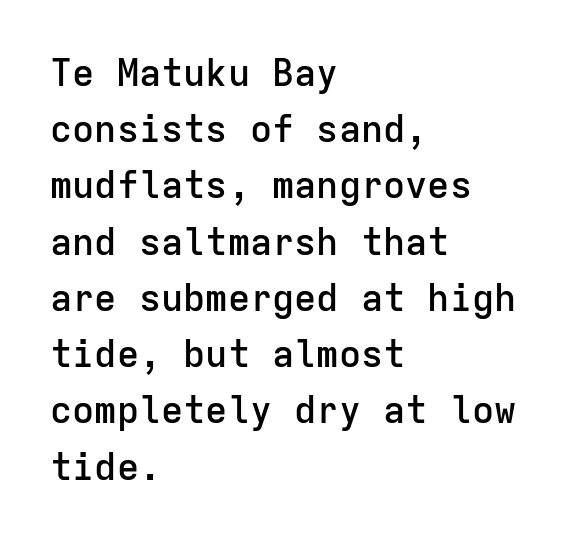
{"serif": "no", "italic": "no", "bold": "semi", "weight": "semibold", "width": "normal", "stroke_contrast": "low", "x_height": "medium", "monospaced": "yes", "underline": "no", "align": "left", "line_spacing": "normal", "line_spacing_ratio": 1.52, "letter_spacing": "normal", "letter_spacing_em": 0.0, "glyph_px": 37}
